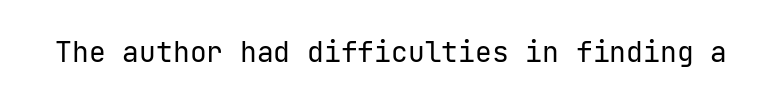
The image shows 28 px regular-weight sans-serif type, upright; set normal letter spacing, not underlined; low stroke contrast and a medium x-height.
